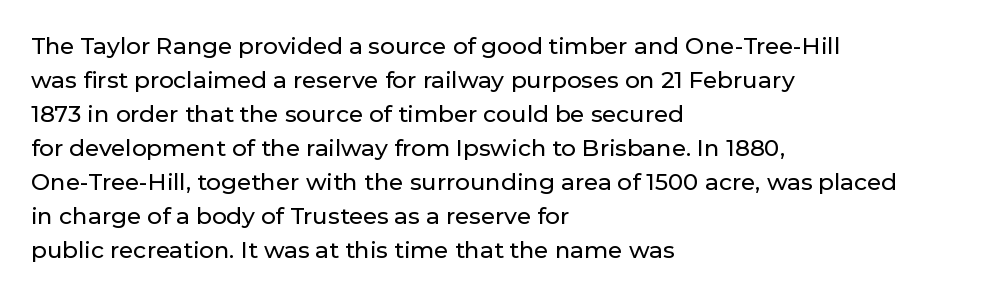
Q: Is the text italic (slanted)? A: No, it is upright.
Q: Is the text underlined? A: No.
Q: How is the paragraph aligned? A: Left-aligned.
Q: Is the spacing between letters normal or unusually wide? A: Normal.
Q: Is the spacing between lines tight, normal or loose? A: Normal.
